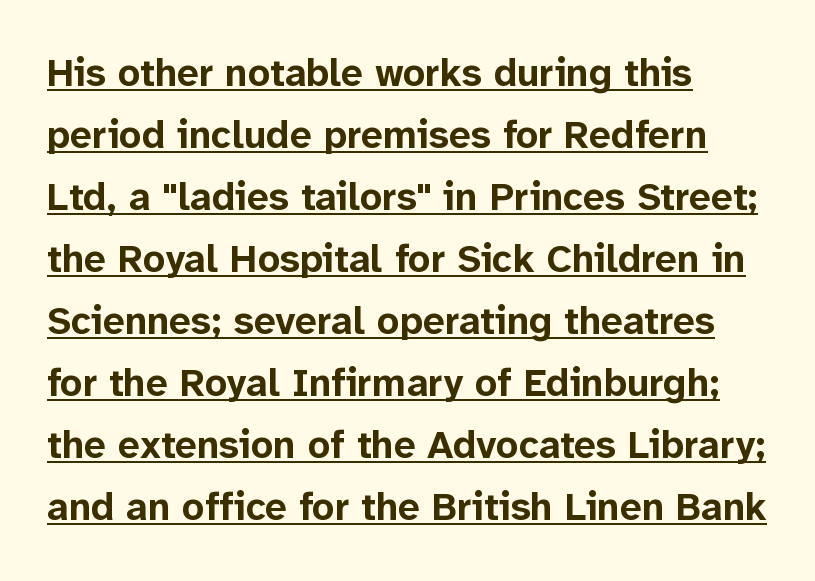
Q: Is the text bold? A: Yes.
Q: Is the text italic (slanted)? A: No, it is upright.
Q: Is the typeface a serif or a sans-serif typeface? A: Sans-serif.
Q: Is the text underlined? A: Yes.
Q: How is the paragraph aligned? A: Left-aligned.
Q: Is the spacing between letters normal or unusually wide? A: Normal.
Q: Is the spacing between lines tight, normal or loose? A: Normal.
Q: Width (condensed, normal, or wide)? A: Normal.
Q: Stroke contrast? A: Low.
Q: x-height? A: Medium.
Q: Monospaced? A: No.
